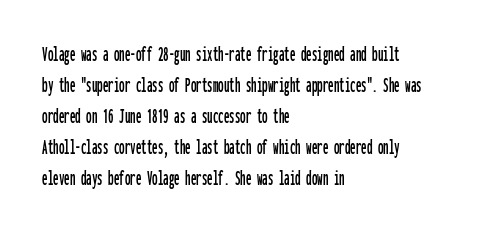
The image shows 22 px text type, upright; set left-aligned, normal line spacing (1.41x), normal letter spacing, not underlined.
